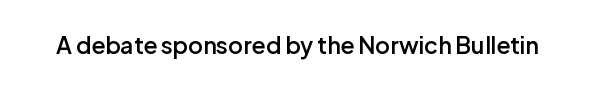
{"italic": "no", "bold": "semi", "underline": "no", "letter_spacing": "normal", "letter_spacing_em": 0.0, "glyph_px": 23}
